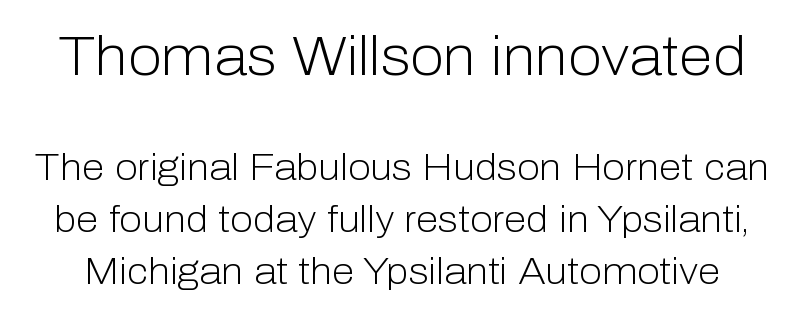
{"serif": "no", "italic": "no", "bold": "no", "weight": "light", "width": "normal", "stroke_contrast": "low", "x_height": "medium", "monospaced": "no", "underline": "no", "line_spacing": "normal", "line_spacing_ratio": 1.4, "letter_spacing": "normal", "letter_spacing_em": 0.0, "larger_block": "first", "size_ratio": 1.49, "glyph_px": 55}
